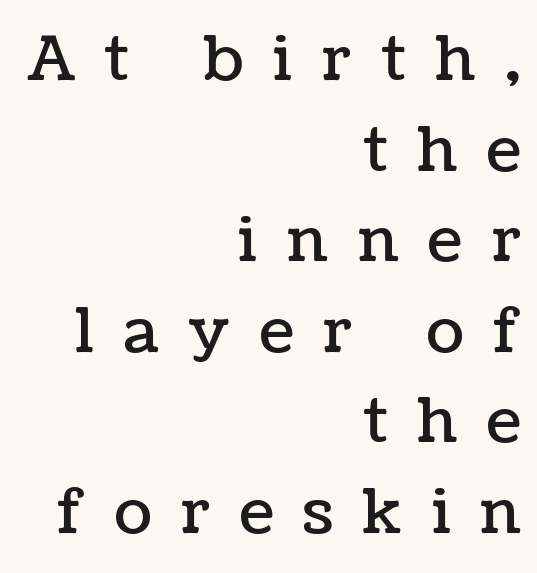
Q: Is the text italic (slanted)? A: No, it is upright.
Q: Is the text underlined? A: No.
Q: How is the paragraph aligned? A: Right-aligned.
Q: Is the spacing between letters normal or unusually wide? A: Unusually wide.
Q: Is the spacing between lines tight, normal or loose? A: Normal.
Q: Width (condensed, normal, or wide)? A: Normal.
Q: Stroke contrast? A: Low.
Q: x-height? A: Medium.
Q: Monospaced? A: No.
